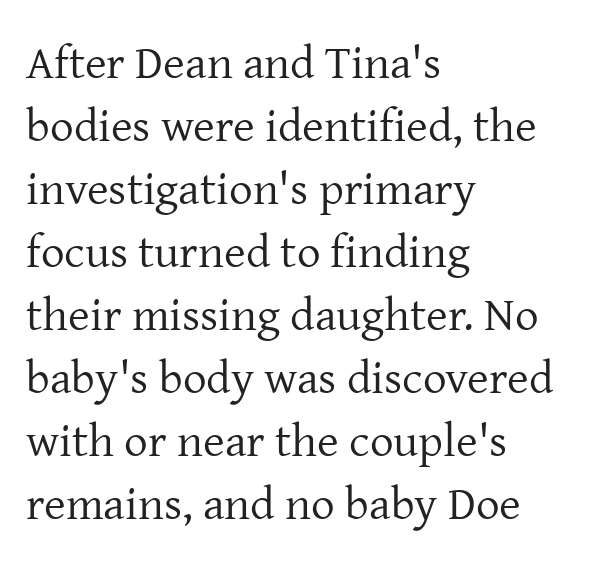
Ascenders rise straight up at ninety degrees. This sample is left-justified, so line endings fall wherever the words run out. Heaviness? Minimal to ordinary, like unemphasized prose. Note the varied advance widths — an 'i' is clearly narrower than an 'm'.
